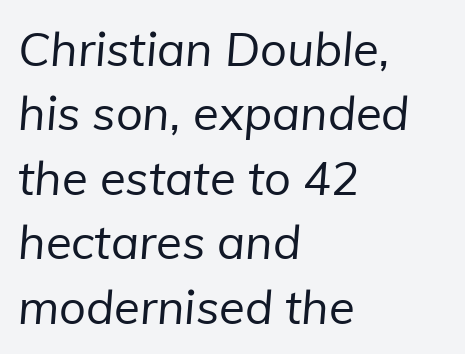
The image shows 47 px regular-weight sans-serif type; set left-aligned, normal line spacing (1.37x), normal letter spacing, not underlined; low stroke contrast and a medium x-height.
